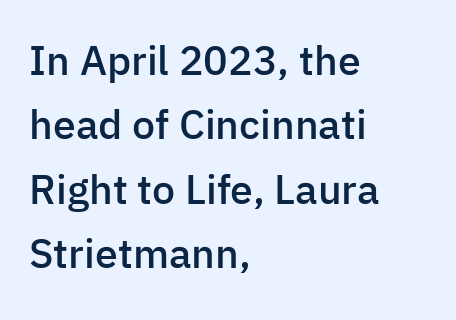
Q: Is the text bold? A: Semi-bold.
Q: Is the text italic (slanted)? A: No, it is upright.
Q: Is the typeface a serif or a sans-serif typeface? A: Sans-serif.
Q: Is the text underlined? A: No.
Q: How is the paragraph aligned? A: Left-aligned.
Q: Is the spacing between letters normal or unusually wide? A: Normal.
Q: Is the spacing between lines tight, normal or loose? A: Normal.
Q: Width (condensed, normal, or wide)? A: Normal.
Q: Stroke contrast? A: Low.
Q: x-height? A: Medium.
Q: Monospaced? A: No.
